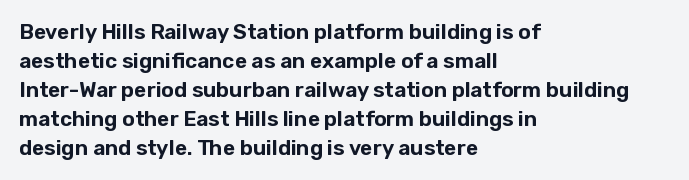
{"italic": "no", "underline": "no", "align": "left", "line_spacing": "normal", "line_spacing_ratio": 1.38, "letter_spacing": "normal", "letter_spacing_em": 0.0, "glyph_px": 21}
